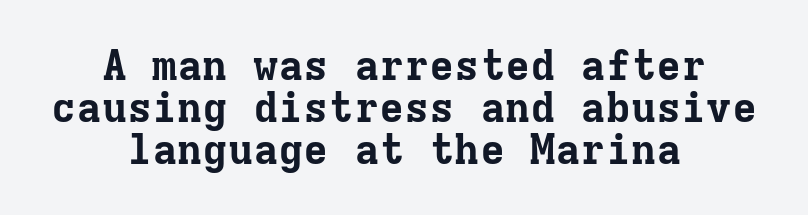
Q: Is the text bold? A: Yes.
Q: Is the text italic (slanted)? A: No, it is upright.
Q: Is the typeface a serif or a sans-serif typeface? A: Serif.
Q: Is the text underlined? A: No.
Q: How is the paragraph aligned? A: Centered.
Q: Is the spacing between letters normal or unusually wide? A: Normal.
Q: Is the spacing between lines tight, normal or loose? A: Tight.
Q: Width (condensed, normal, or wide)? A: Normal.
Q: Stroke contrast? A: Low.
Q: x-height? A: Medium.
Q: Monospaced? A: Yes.
